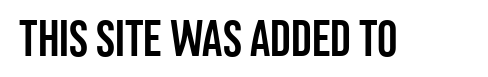
{"serif": "no", "italic": "no", "width": "condensed", "stroke_contrast": "low", "x_height": "large", "monospaced": "no", "underline": "no", "letter_spacing": "normal", "letter_spacing_em": 0.0, "glyph_px": 51}
